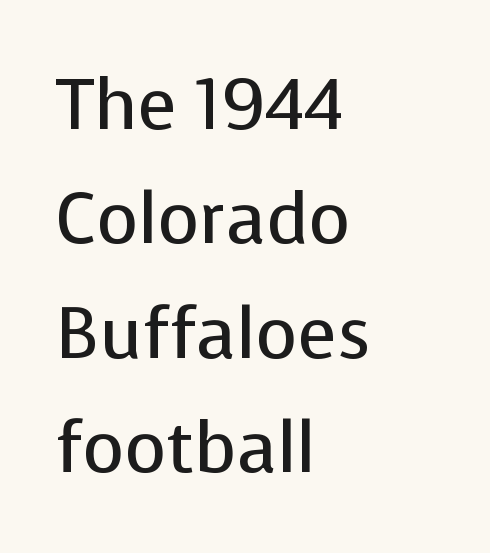
Unbolded letterforms with no extra heft. Rendered with straight, roman letterforms. The setting favours the left margin, as ordinary paragraphs usually do. The designer left line spacing at the default. The passage shown is typed in a proportional face where columns would drift.
